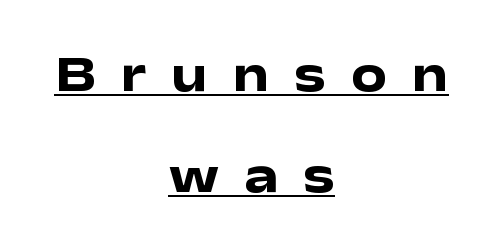
Is the block centered? Yes — each line is placed symmetrically about the middle. On the weight axis this lands at bold, roughly 700. Italic: no, the glyphs are upright roman. A great deal of white space separates one row of letters from the next. A rule runs beneath these lines of type.
